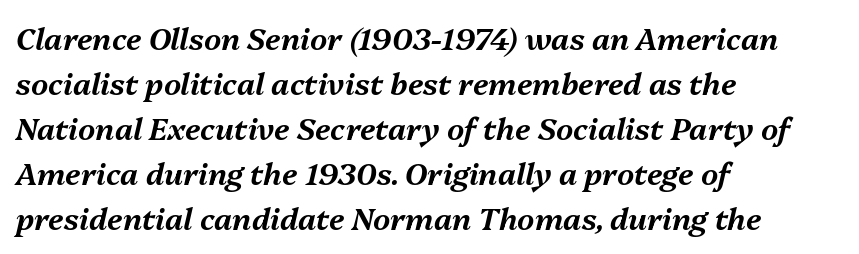
The image shows 30 px text type, italic (leaning right); set left-aligned, normal line spacing (1.5x), normal letter spacing, not underlined; medium stroke contrast and a medium x-height.
